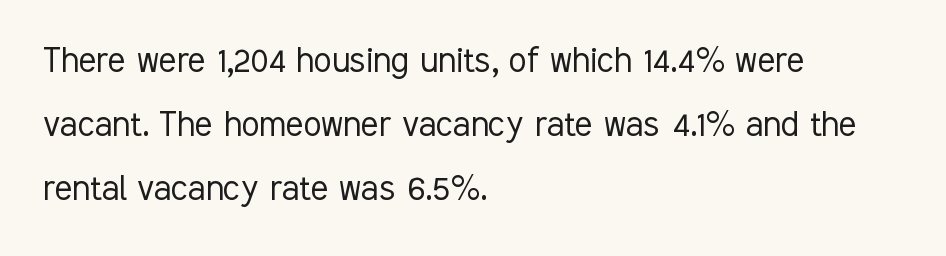
Q: Is the text bold? A: No.
Q: Is the text italic (slanted)? A: No, it is upright.
Q: Is the typeface a serif or a sans-serif typeface? A: Sans-serif.
Q: Is the text underlined? A: No.
Q: How is the paragraph aligned? A: Left-aligned.
Q: Is the spacing between letters normal or unusually wide? A: Normal.
Q: Is the spacing between lines tight, normal or loose? A: Normal.
Q: Width (condensed, normal, or wide)? A: Condensed.
Q: Stroke contrast? A: Low.
Q: x-height? A: Medium.
Q: Monospaced? A: No.
